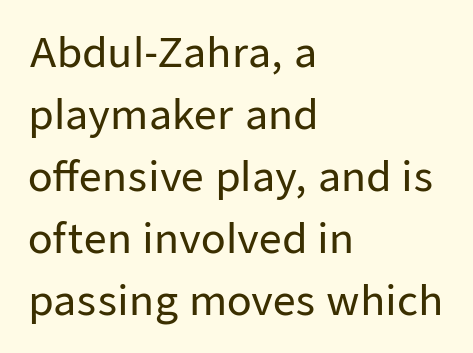
The image shows 40 px sans-serif type, upright; set left-aligned, normal line spacing (1.55x), normal letter spacing, not underlined; low stroke contrast and a medium x-height.
